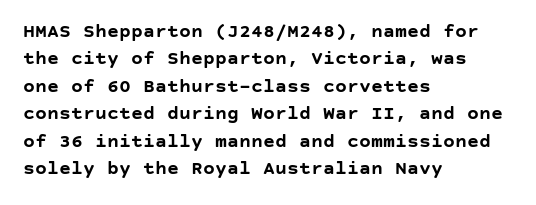
The image shows 20 px bold type, upright; set left-aligned, normal line spacing (1.37x), normal letter spacing, not underlined.
